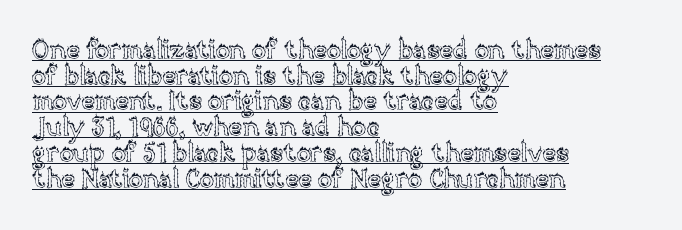
{"italic": "no", "underline": "yes", "align": "left", "line_spacing": "tight", "line_spacing_ratio": 0.99, "letter_spacing": "normal", "letter_spacing_em": 0.0, "glyph_px": 26}
